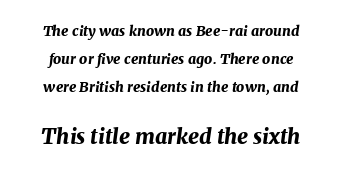
Q: Is the text bold? A: Yes.
Q: Is the text italic (slanted)? A: Yes, it leans right by about 7 degrees.
Q: Is the text underlined? A: No.
Q: Is the spacing between letters normal or unusually wide? A: Normal.
Q: Is the spacing between lines tight, normal or loose? A: Loose.
Q: Which block of text is set in a larger size, the first (top) or the second (bottom)? A: The second (bottom) one.
